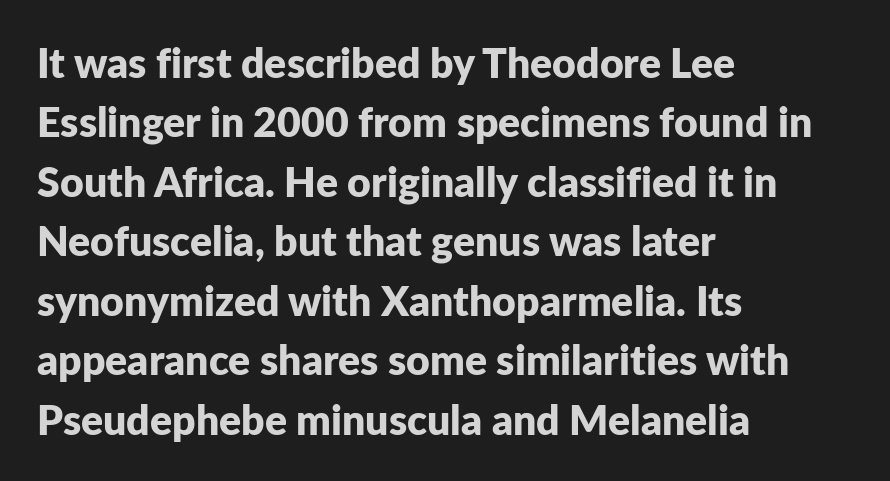
{"serif": "no", "italic": "no", "bold": "yes", "weight": "bold", "width": "normal", "stroke_contrast": "low", "x_height": "medium", "monospaced": "no", "underline": "no", "align": "left", "line_spacing": "normal", "line_spacing_ratio": 1.45, "letter_spacing": "normal", "letter_spacing_em": 0.0, "glyph_px": 41}
